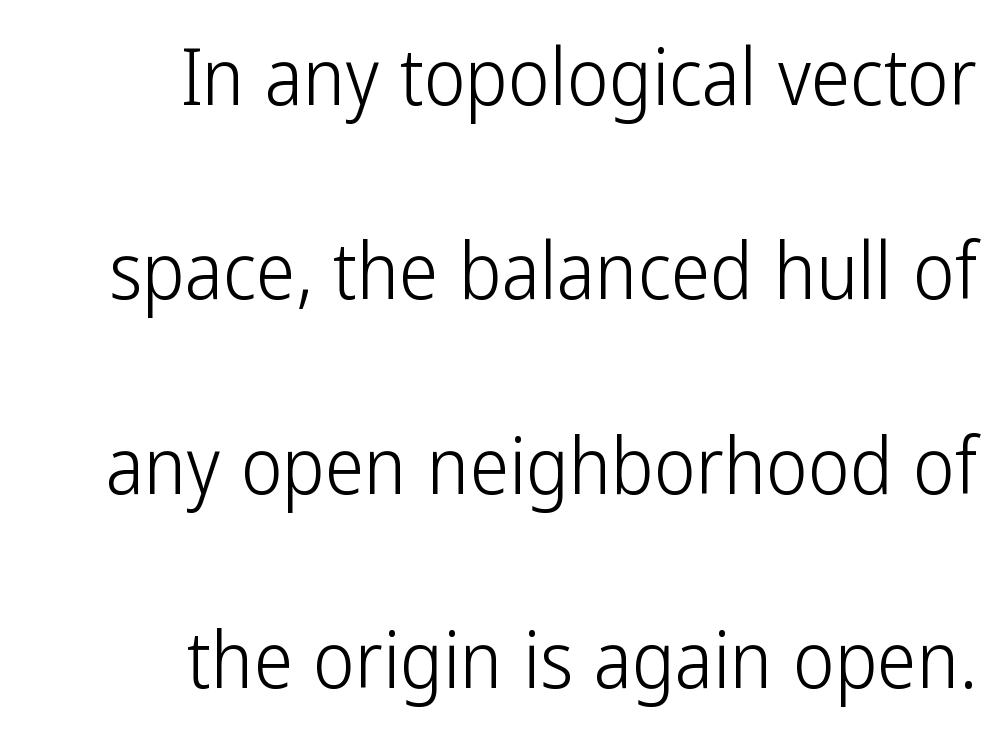
The image shows 79 px light, condensed sans-serif type, upright; set right-aligned, loose line spacing (2.46x), normal letter spacing, not underlined; low stroke contrast and a medium x-height.
